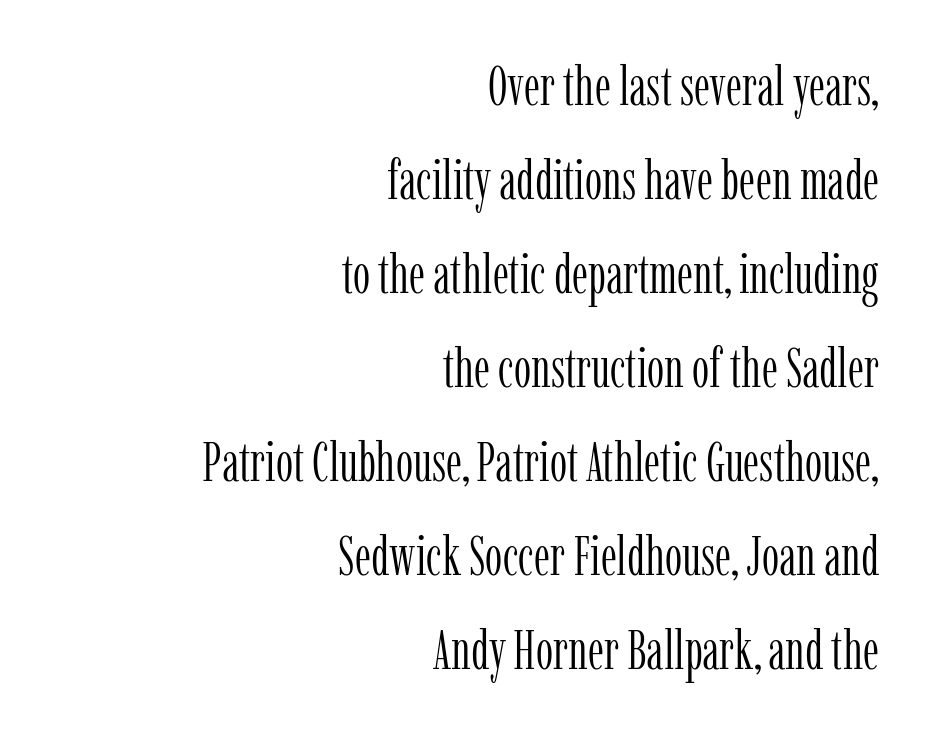
No heavy texture on the line: the type isn't bold. Plain, unruled lines of type. To sum up the face: it has serifs. This sample has the flowing, uneven cadence of proportional lettering.
